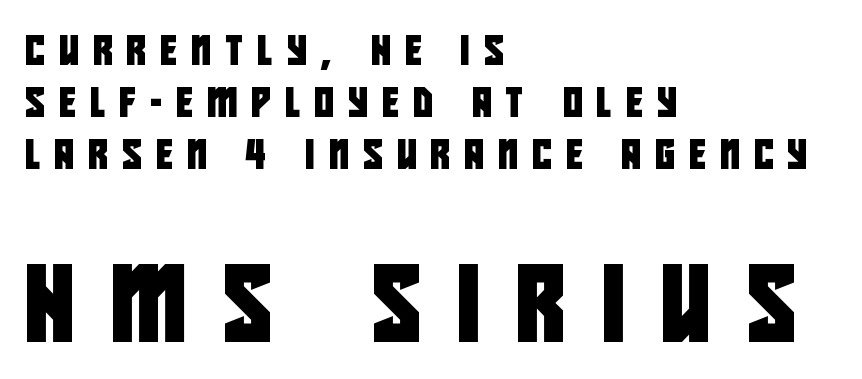
Q: Is the typeface a serif or a sans-serif typeface? A: Sans-serif.
Q: Is the text underlined? A: No.
Q: How is the paragraph aligned? A: Left-aligned.
Q: Is the spacing between letters normal or unusually wide? A: Unusually wide.
Q: Which block of text is set in a larger size, the first (top) or the second (bottom)? A: The second (bottom) one.
Q: Width (condensed, normal, or wide)? A: Condensed.
Q: Stroke contrast? A: Low.
Q: x-height? A: Large.
Q: Monospaced? A: No.
